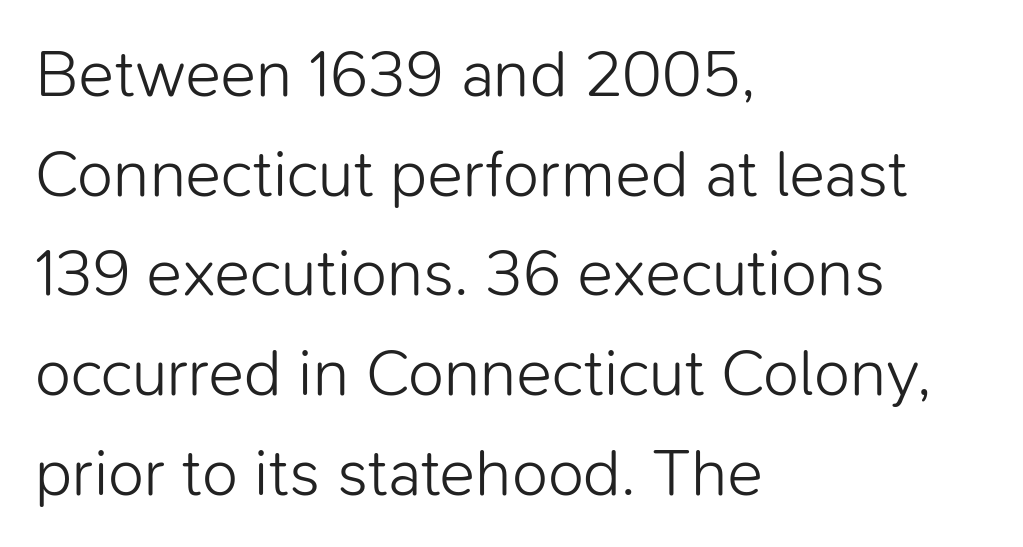
The image shows 66 px light sans-serif type, upright; set left-aligned, normal line spacing (1.51x), normal letter spacing, not underlined; low stroke contrast and a medium x-height.
